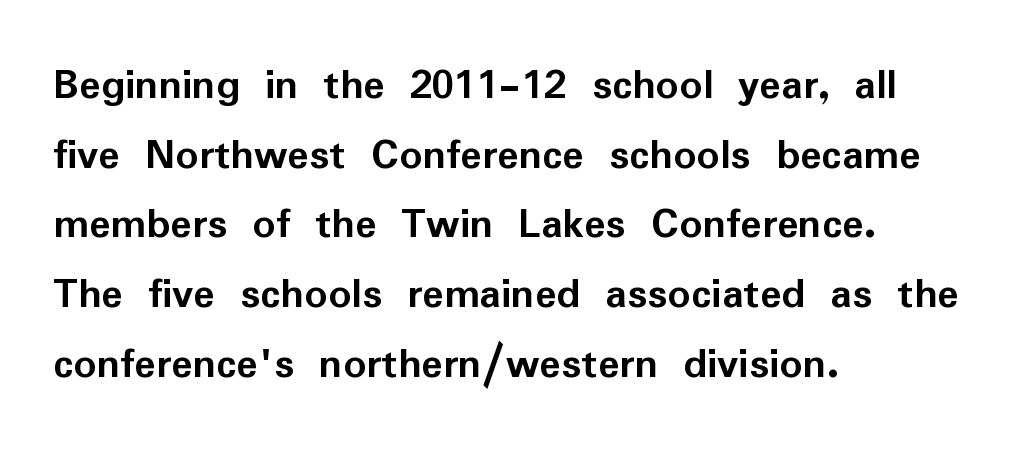
The image shows 45 px semibold sans-serif type, upright; set left-aligned, normal line spacing (1.55x), normal letter spacing, not underlined; low stroke contrast and a medium x-height.
